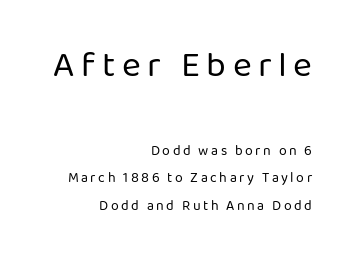
The designer dialed line spacing up above the default. Is this a sans? Yes — the strokes have no serifs. Do the characters align in a grid? No, the font is proportional. Which chunk is bigger? The first one — the top block dwarfs the bottom. It's the straight-up-and-down kind of type.
